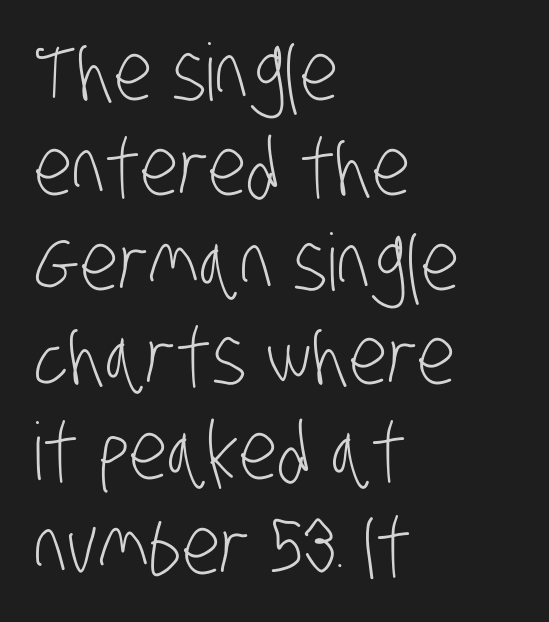
The image shows 79 px light, condensed sans-serif type; set left-aligned, line spacing 1.2x, normal letter spacing, not underlined; low stroke contrast and a large x-height.
